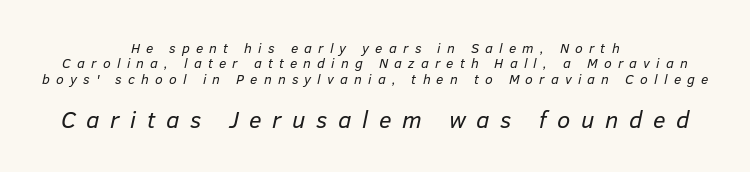
{"italic": "yes", "lean": "right", "slant_degrees": 12, "bold": "no", "underline": "no", "align": "center", "line_spacing": "tight", "line_spacing_ratio": 1.09, "letter_spacing": "wide", "letter_spacing_em": 0.44, "larger_block": "second", "size_ratio": 1.71, "glyph_px": 24}
